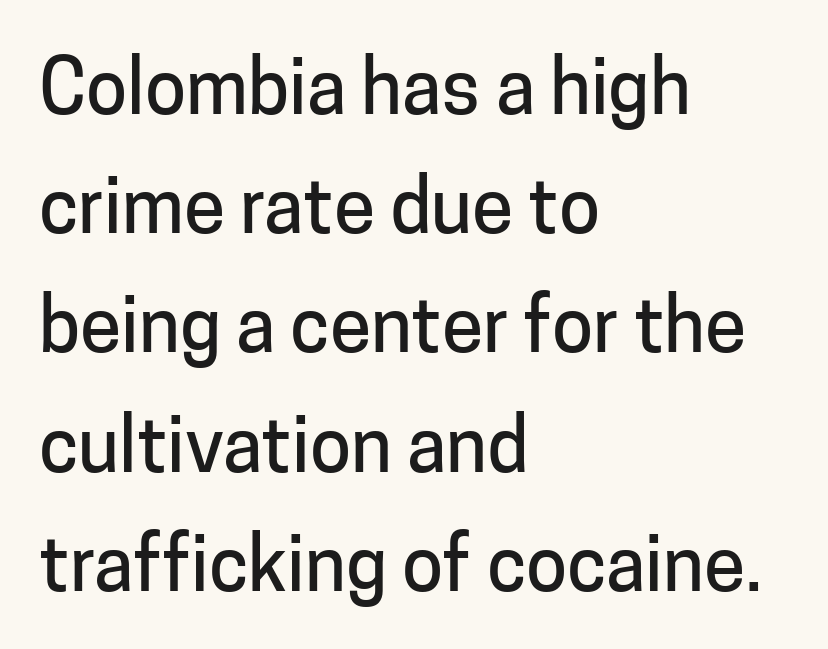
The image shows 75 px sans-serif type, upright; set left-aligned, normal line spacing (1.59x), normal letter spacing, not underlined; low stroke contrast and a medium x-height.
